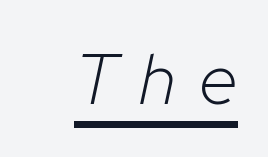
{"italic": "yes", "lean": "right", "slant_degrees": 12, "bold": "no", "weight": "light", "width": "normal", "stroke_contrast": "low", "x_height": "medium", "monospaced": "no", "underline": "yes", "letter_spacing": "wide", "letter_spacing_em": 0.32, "glyph_px": 71}
